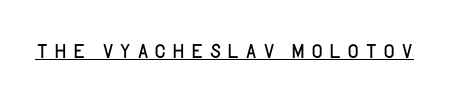
Q: Is the text bold? A: No.
Q: Is the text italic (slanted)? A: No, it is upright.
Q: Is the typeface a serif or a sans-serif typeface? A: Sans-serif.
Q: Is the text underlined? A: Yes.
Q: Width (condensed, normal, or wide)? A: Normal.
Q: Stroke contrast? A: Low.
Q: x-height? A: Large.
Q: Monospaced? A: No.
